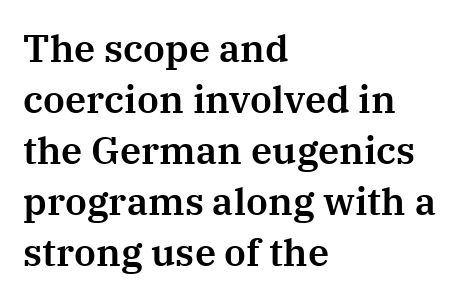
Q: Is the text italic (slanted)? A: No, it is upright.
Q: Is the typeface a serif or a sans-serif typeface? A: Serif.
Q: Is the text underlined? A: No.
Q: How is the paragraph aligned? A: Left-aligned.
Q: Is the spacing between letters normal or unusually wide? A: Normal.
Q: Is the spacing between lines tight, normal or loose? A: Normal.
Q: Width (condensed, normal, or wide)? A: Normal.
Q: Stroke contrast? A: Medium.
Q: x-height? A: Medium.
Q: Monospaced? A: No.
